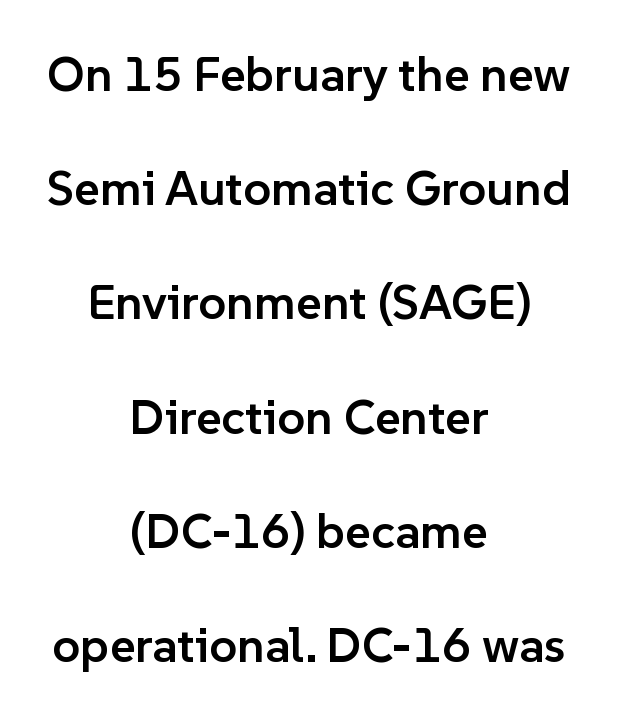
{"serif": "no", "italic": "no", "bold": "semi", "weight": "semibold", "width": "normal", "stroke_contrast": "low", "x_height": "medium", "monospaced": "no", "underline": "no", "align": "center", "line_spacing": "loose", "line_spacing_ratio": 2.33, "letter_spacing": "normal", "letter_spacing_em": 0.0, "glyph_px": 49}
